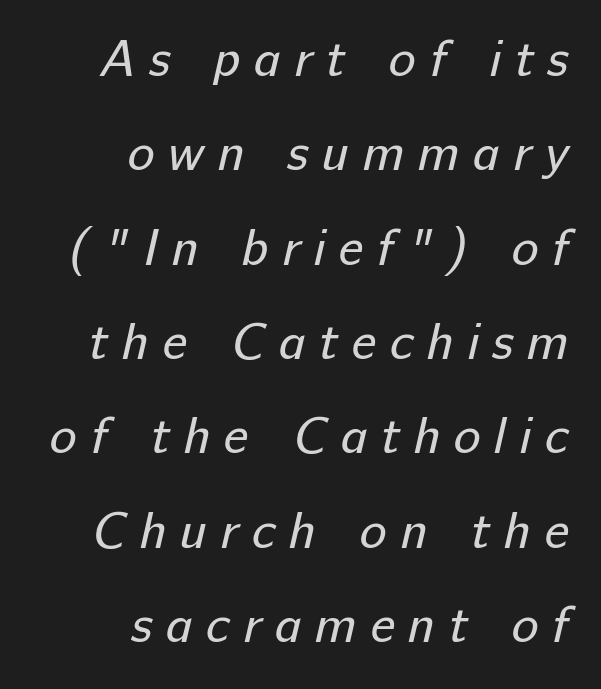
The letters advance in unequal steps, a hallmark of proportional type. The typesetter chose a ragged-left arrangement here. Observe the absence of serifs on each vertical stroke in this sample. Counters stay open thanks to moderate or lighter strokes.
